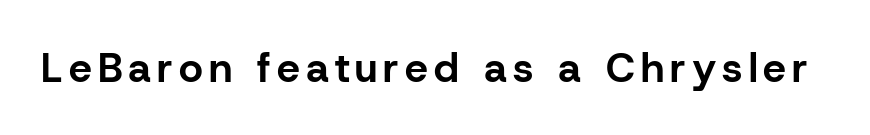
The image shows 41 px bold sans-serif type, upright; set not underlined; low stroke contrast and a medium x-height.
